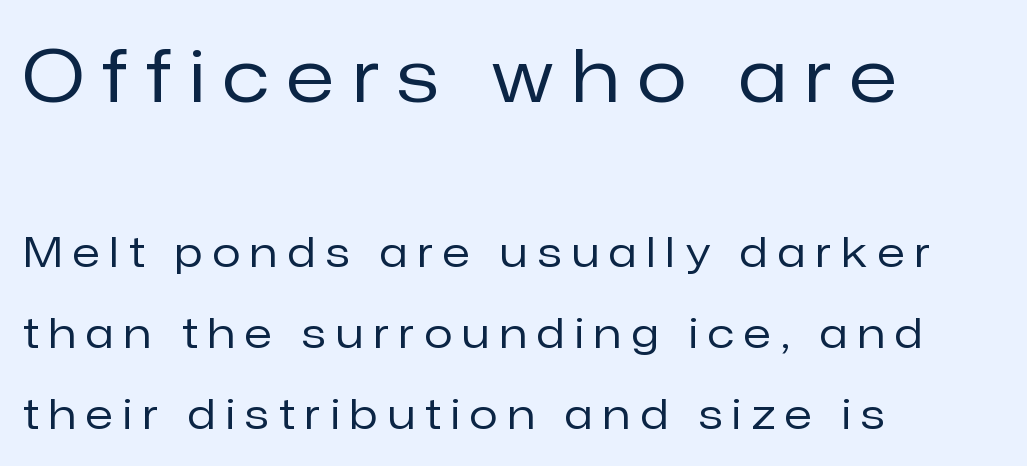
The image shows 72 px regular-weight sans-serif type, upright; set left-aligned, loose line spacing (1.97x), unusually wide letter spacing (+0.26 em), not underlined; the first (top) block is 1.76x larger; low stroke contrast and a medium x-height.
